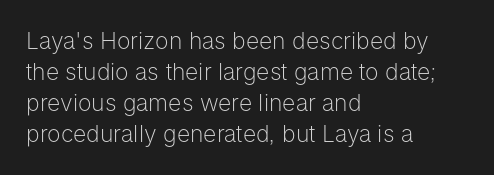
Posture: upright roman. The ragged edge is on the right, which tells us the setting is flush left. Reading down the column, the eye jumps a familiar distance to each next line. The specimen omits any rule beneath the text block's lines. The face looks like a standard text weight, possibly lighter.
